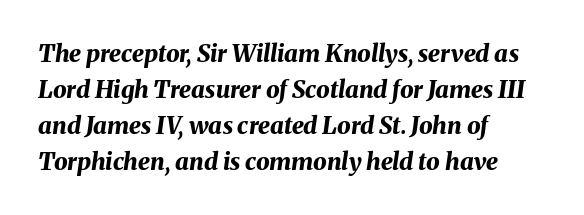
The passage is arranged the way most books set body copy — flush left. Words appear dense and cohesive because spacing is normal. The space beneath each line is pristine and unruled. The letters are bold, with thick, heavy strokes. The vertical gap from one line to the next is medium. The rendering applies a slant to the glyphs.
